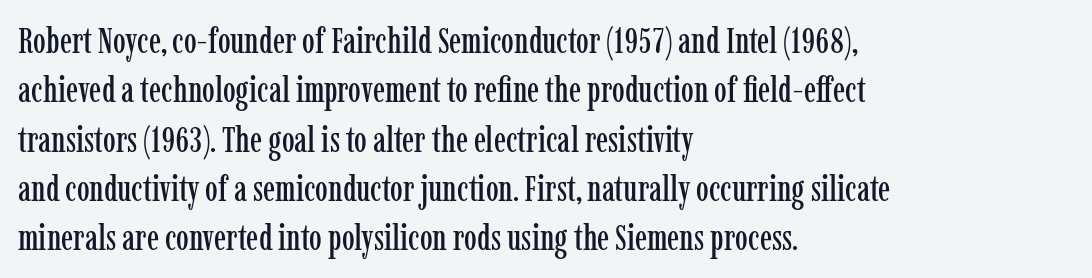
The image shows 36 px condensed serif type, upright; set left-aligned, normal line spacing (1.37x), normal letter spacing, not underlined; low stroke contrast and a medium x-height.
